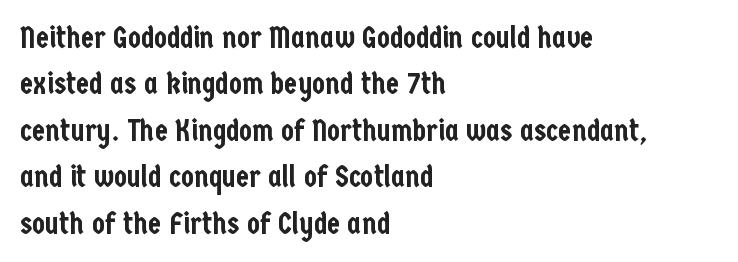
Q: Is the text italic (slanted)? A: No, it is upright.
Q: Is the typeface a serif or a sans-serif typeface? A: Sans-serif.
Q: Is the text underlined? A: No.
Q: How is the paragraph aligned? A: Left-aligned.
Q: Is the spacing between letters normal or unusually wide? A: Normal.
Q: Is the spacing between lines tight, normal or loose? A: Normal.
Q: Width (condensed, normal, or wide)? A: Condensed.
Q: Stroke contrast? A: Low.
Q: x-height? A: Medium.
Q: Monospaced? A: No.
